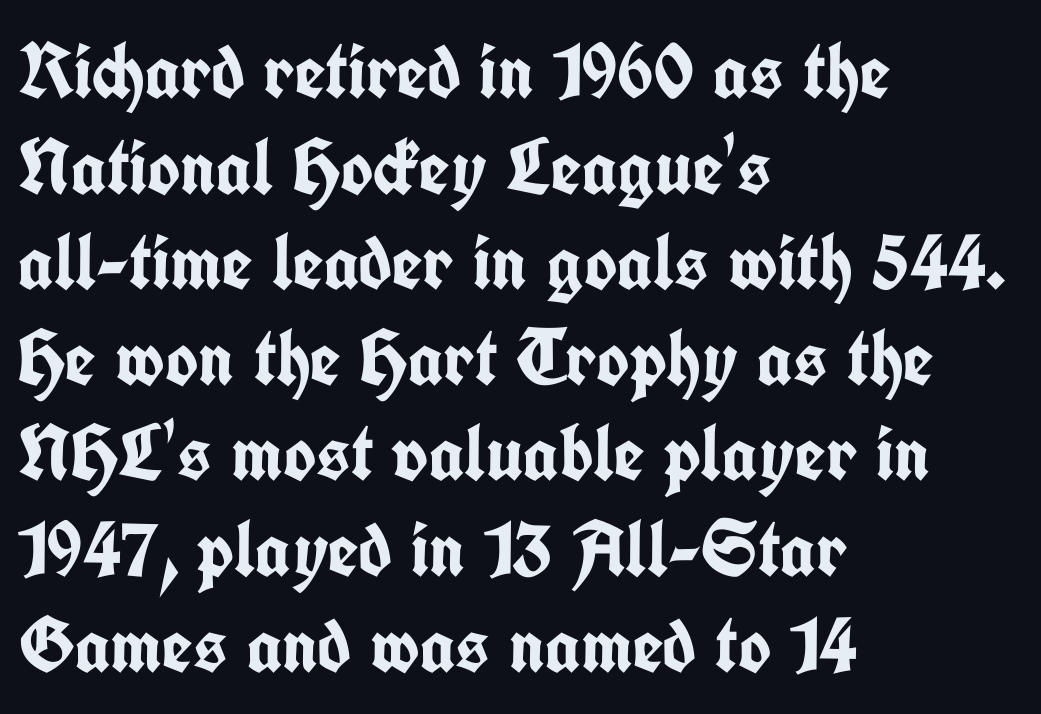
The image shows 79 px semibold, condensed sans-serif type, upright; set left-aligned, line spacing 1.21x, normal letter spacing, not underlined; low stroke contrast and a medium x-height.
